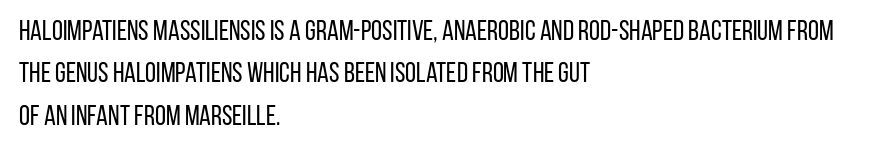
{"serif": "no", "italic": "no", "bold": "no", "weight": "regular", "width": "condensed", "stroke_contrast": "low", "x_height": "large", "monospaced": "no", "underline": "no", "align": "left", "line_spacing": "normal", "line_spacing_ratio": 1.51, "letter_spacing": "normal", "letter_spacing_em": 0.0, "glyph_px": 28}
